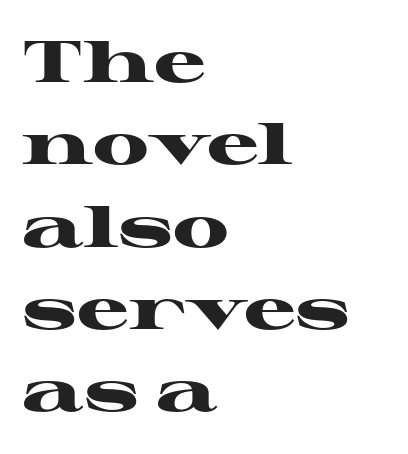
Q: Is the text bold? A: Yes.
Q: Is the text italic (slanted)? A: No, it is upright.
Q: Is the typeface a serif or a sans-serif typeface? A: Serif.
Q: Is the text underlined? A: No.
Q: How is the paragraph aligned? A: Left-aligned.
Q: Is the spacing between letters normal or unusually wide? A: Normal.
Q: Is the spacing between lines tight, normal or loose? A: Normal.
Q: Width (condensed, normal, or wide)? A: Wide.
Q: Stroke contrast? A: High.
Q: x-height? A: Medium.
Q: Monospaced? A: No.
